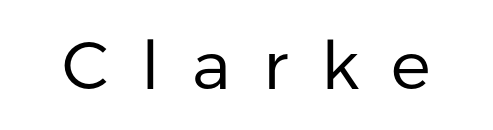
Q: Is the text bold? A: No.
Q: Is the text italic (slanted)? A: No, it is upright.
Q: Is the typeface a serif or a sans-serif typeface? A: Sans-serif.
Q: Is the text underlined? A: No.
Q: Is the spacing between letters normal or unusually wide? A: Unusually wide.
Q: Width (condensed, normal, or wide)? A: Normal.
Q: Stroke contrast? A: Low.
Q: x-height? A: Medium.
Q: Monospaced? A: No.
